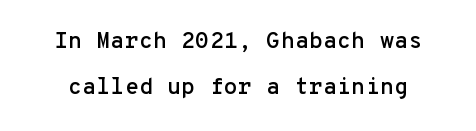
Q: Is the text italic (slanted)? A: No, it is upright.
Q: Is the text underlined? A: No.
Q: Is the spacing between letters normal or unusually wide? A: Normal.
Q: Is the spacing between lines tight, normal or loose? A: Loose.
